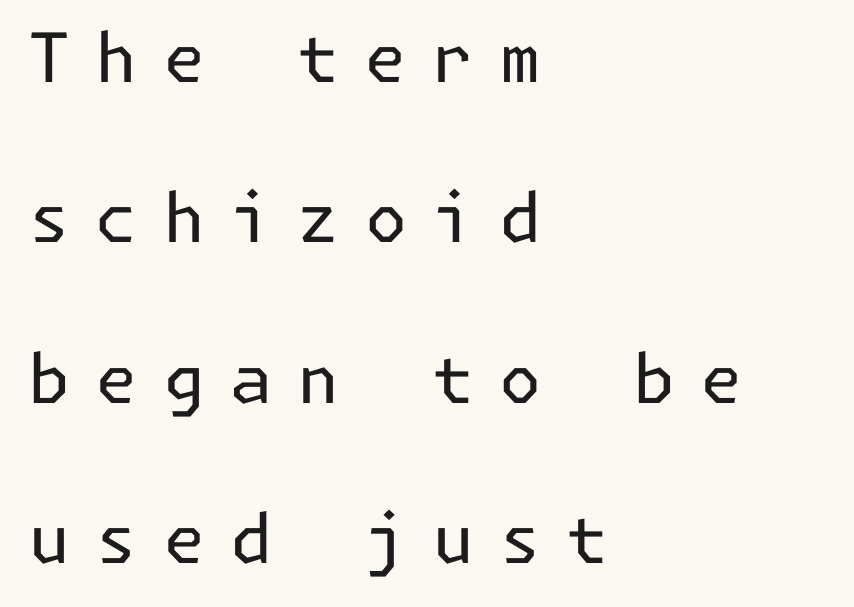
The text was rendered using a sans face with plain stroke endings. Ink coverage per letter is moderate at most. Check the space under the baseline: it is left empty. The letterforms stand isolated, each surrounded by extra space. The rendering anchors every line to the left-hand side. These lines were composed using upright roman letters.
